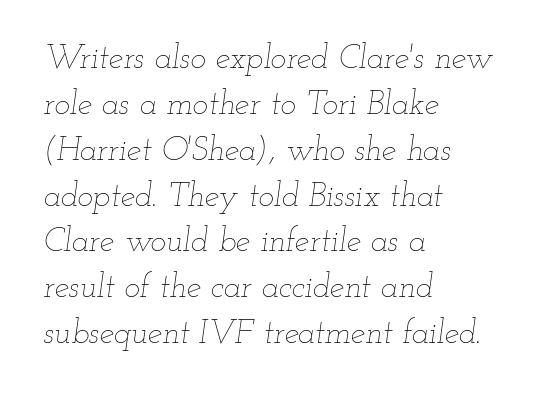
If you drew a ruler down the left edge, every line would touch it. Stem width sits at or under what a default text font uses. Standard letterfit; no display-style spreading of the glyphs. A typesetter would call this proportional, since set widths differ per character. How would I describe the line gaps? Plain and ordinary.
